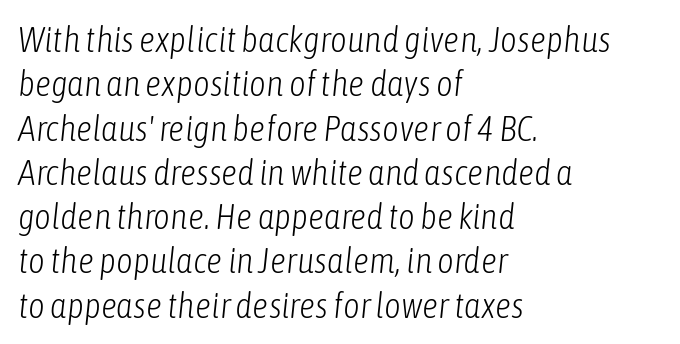
The image shows 36 px light, condensed type, italic (leaning right); set left-aligned, line spacing 1.23x, normal letter spacing, not underlined; low stroke contrast and a medium x-height.
